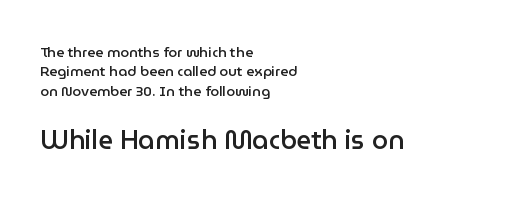
The image shows 26 px text type, upright; set left-aligned, normal line spacing (1.38x), normal letter spacing, not underlined; the second (bottom) block is 1.86x larger.
